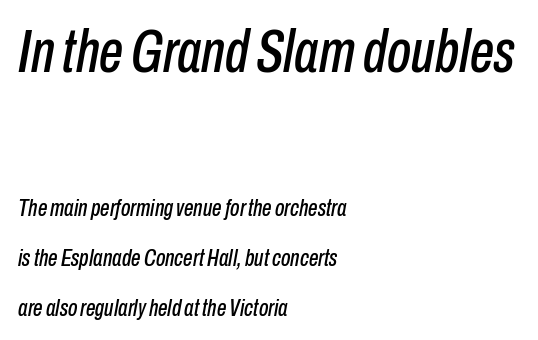
{"italic": "yes", "lean": "right", "slant_degrees": 10, "width": "condensed", "stroke_contrast": "low", "x_height": "medium", "monospaced": "no", "underline": "no", "align": "left", "line_spacing": "loose", "line_spacing_ratio": 2.08, "letter_spacing": "normal", "letter_spacing_em": 0.0, "larger_block": "first", "size_ratio": 2.54, "glyph_px": 61}
